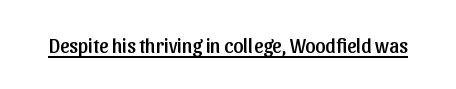
The letters stand upright; this is a roman face. Tracking here is standard; glyphs follow each other at the usual distance. Descenders here cross a horizontal rule under the line.
